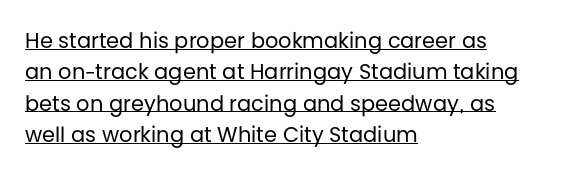
These lines were composed using upright roman letters. The paragraph shown leans on its left margin. The rendered words wear a rule along their underside. The letters look calm and open, with moderate or lighter stems.
